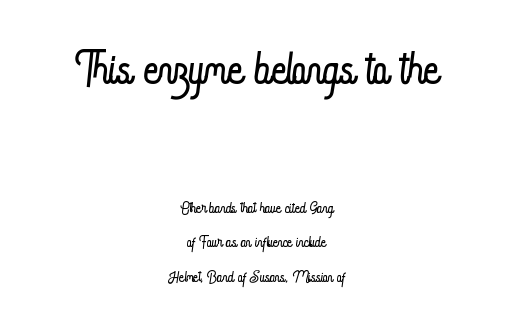
{"bold": "no", "weight": "light", "width": "condensed", "stroke_contrast": "low", "x_height": "small", "monospaced": "no", "underline": "no", "align": "center", "line_spacing": "normal", "line_spacing_ratio": 1.65, "letter_spacing": "normal", "letter_spacing_em": 0.0, "larger_block": "first", "size_ratio": 3.05, "glyph_px": 64}
